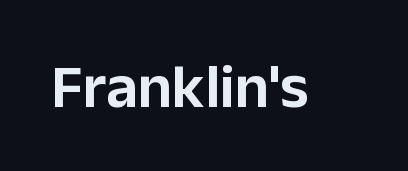
The image shows 62 px sans-serif type, upright; set normal letter spacing, not underlined; low stroke contrast and a medium x-height.
